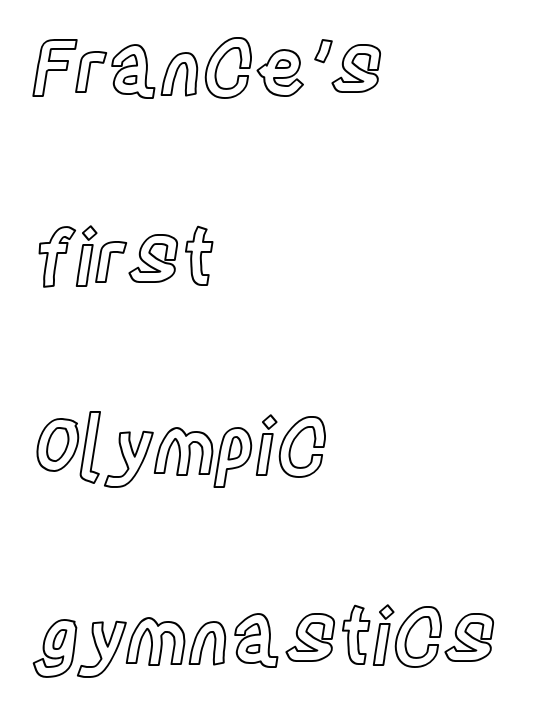
The image shows 78 px condensed type; set left-aligned, loose line spacing (2.43x), normal letter spacing, not underlined; a large x-height.
